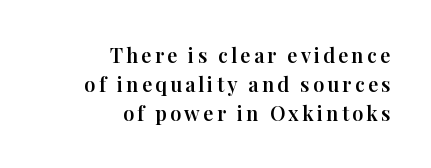
Which margin do the lines hug? The right one — the left edge is uneven. Plain, unruled lines of type. A roman cut, with each character standing at attention. Interline gaps are of average width in this sample.
